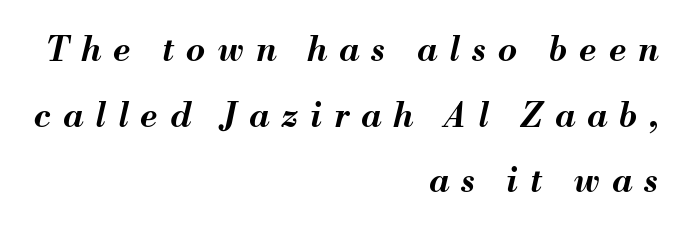
Q: Is the text bold? A: Yes.
Q: Is the text italic (slanted)? A: Yes, it leans right by about 13 degrees.
Q: Is the text underlined? A: No.
Q: How is the paragraph aligned? A: Right-aligned.
Q: Is the spacing between letters normal or unusually wide? A: Unusually wide.
Q: Is the spacing between lines tight, normal or loose? A: Loose.
Q: Width (condensed, normal, or wide)? A: Normal.
Q: Stroke contrast? A: Medium.
Q: x-height? A: Small.
Q: Monospaced? A: No.
